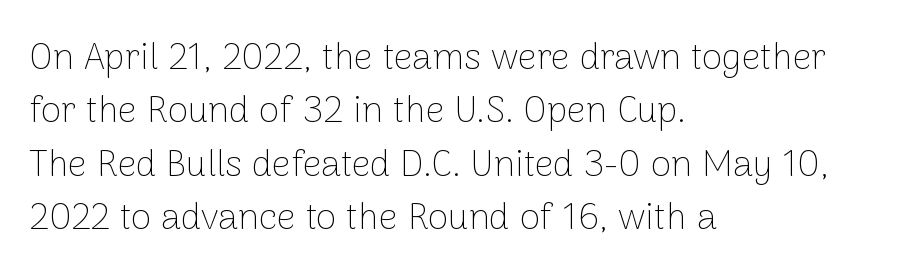
Do the characters align in a grid? No, the font is proportional. Notice how descenders clear the ascenders below comfortably — that's standard leading. How are the letters spaced? Ordinarily, with no added tracking. No italicization has been applied; the sample stays upright. The font sits on the lighter half of the weight spectrum, regular included.
